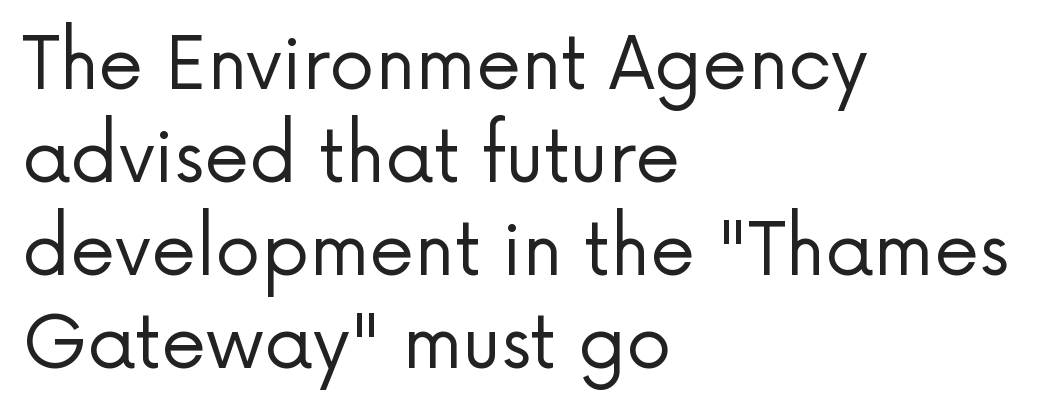
Q: Is the text bold? A: No.
Q: Is the text italic (slanted)? A: No, it is upright.
Q: Is the typeface a serif or a sans-serif typeface? A: Sans-serif.
Q: Is the text underlined? A: No.
Q: How is the paragraph aligned? A: Left-aligned.
Q: Is the spacing between letters normal or unusually wide? A: Normal.
Q: Is the spacing between lines tight, normal or loose? A: Normal.
Q: Width (condensed, normal, or wide)? A: Normal.
Q: Stroke contrast? A: Low.
Q: x-height? A: Medium.
Q: Monospaced? A: No.
